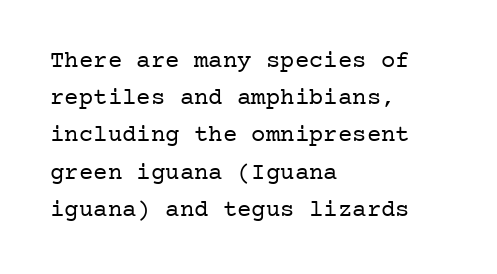
The image shows 24 px text type, upright; set left-aligned, normal line spacing (1.55x), normal letter spacing, not underlined.
